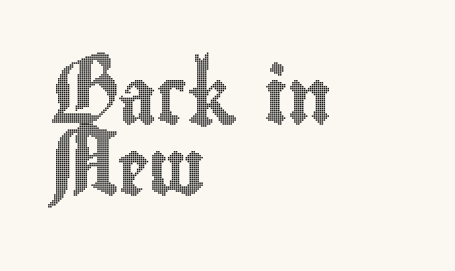
The image shows 55 px condensed type, upright; set left-aligned, normal line spacing (1.3x), normal letter spacing, not underlined; a small x-height.
